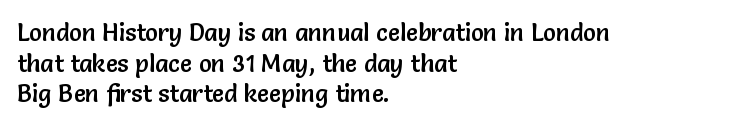
The image shows 24 px text type, upright; set left-aligned, normal line spacing (1.28x), normal letter spacing, not underlined.
